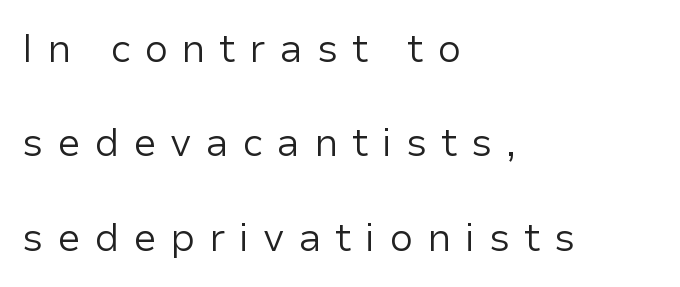
Weight: not bold — regular or lighter. Is this a fixed-width face? No — the glyphs have proportional, varying widths. Left-aligned paragraph, ragged on the right. Nope, no serifs anywhere on these letters.
